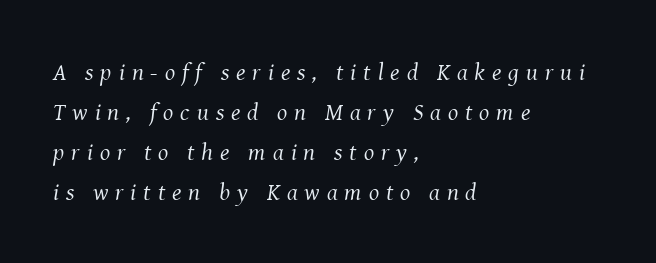
{"italic": "yes", "lean": "right", "slant_degrees": 8, "bold": "no", "underline": "no", "align": "left", "line_spacing": "normal", "line_spacing_ratio": 1.67, "letter_spacing": "wide", "letter_spacing_em": 0.29, "glyph_px": 24}
